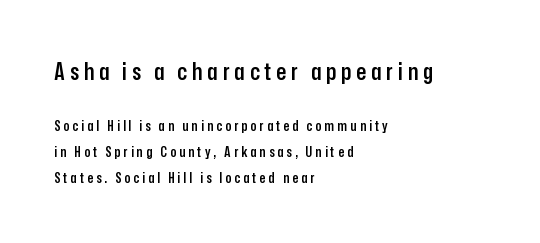
{"italic": "no", "bold": "semi", "underline": "no", "align": "left", "line_spacing_ratio": 1.86, "letter_spacing": "wide", "letter_spacing_em": 0.22, "larger_block": "first", "size_ratio": 1.64, "glyph_px": 23}
